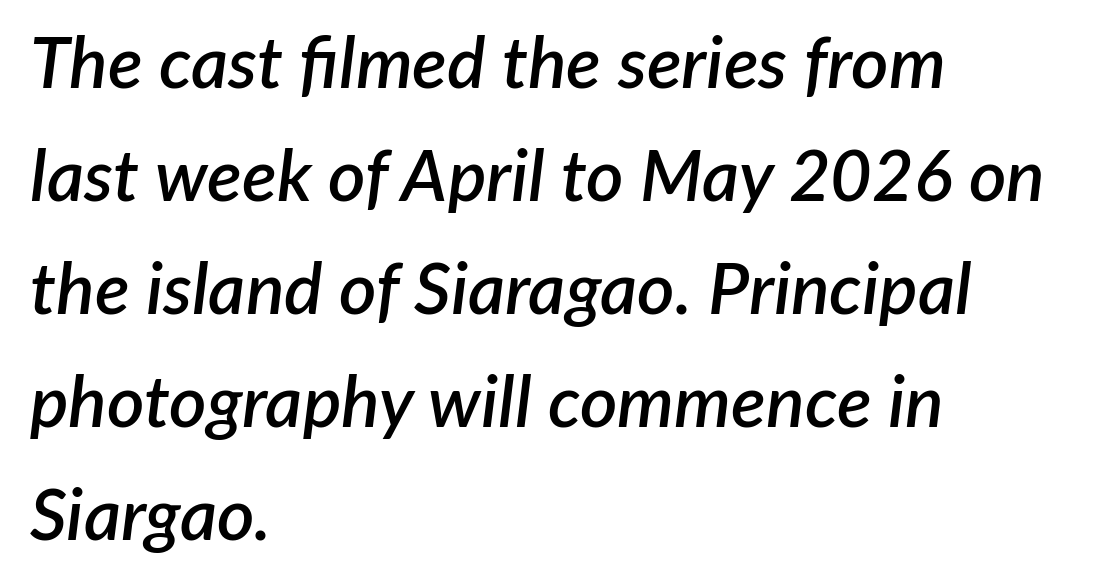
The image shows 72 px semibold type, italic (leaning right); set left-aligned, normal line spacing (1.57x), normal letter spacing, not underlined; low stroke contrast and a medium x-height.
